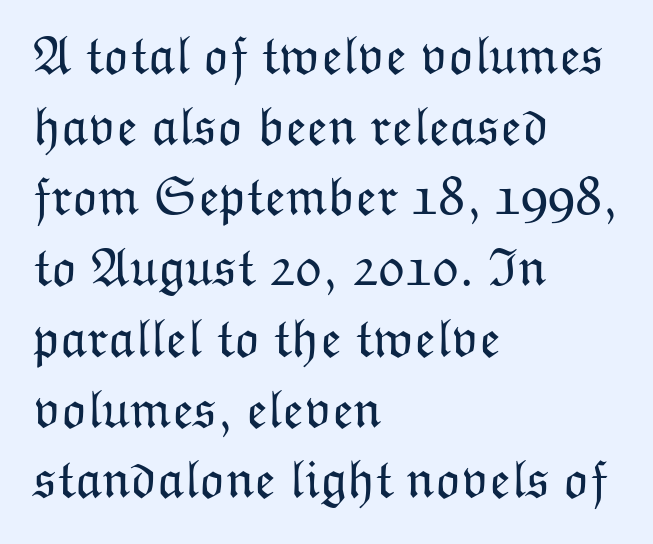
The image shows 54 px light type, upright; set left-aligned, normal line spacing (1.31x), normal letter spacing, not underlined; low stroke contrast and a medium x-height.
